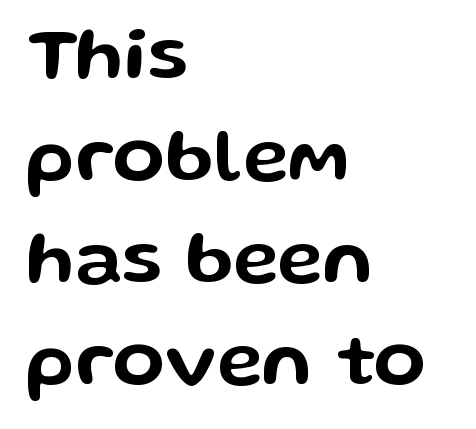
Does the leading feel generous? No, just average. Each letter keeps its own natural width here, so spacing adapts to shape. Between one letter and the next there's only the usual sliver of space. In terms of posture, this sample is upright. To sum up the face: it is a sans, with no serifs.
